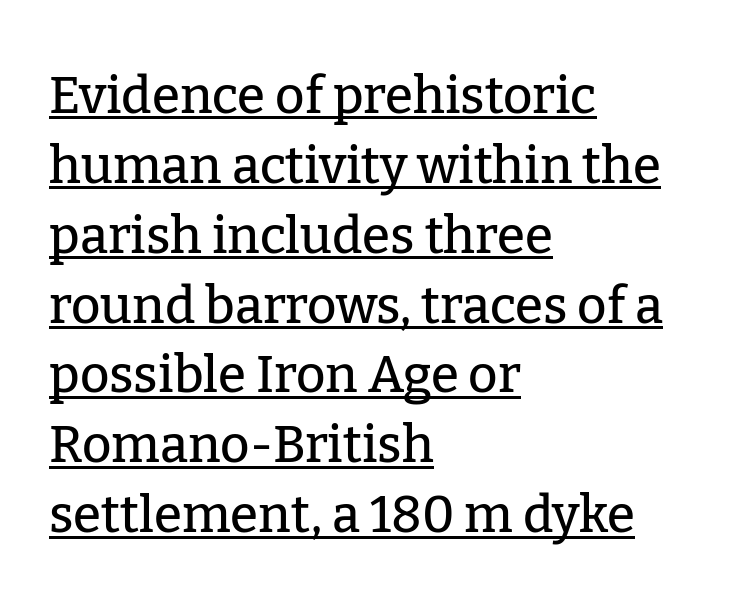
The image shows 51 px serif type, upright; set left-aligned, normal line spacing (1.37x), normal letter spacing, underlined; low stroke contrast and a medium x-height.
